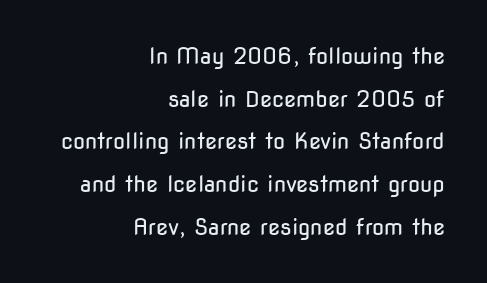
The image shows 22 px text type, upright; set right-aligned, loose line spacing (1.94x), normal letter spacing, not underlined.
